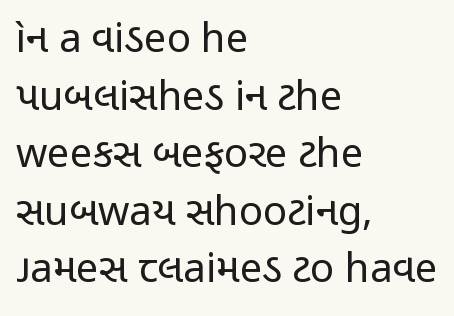
Q: Is the text bold? A: No.
Q: Is the text italic (slanted)? A: No, it is upright.
Q: Is the typeface a serif or a sans-serif typeface? A: Sans-serif.
Q: Is the text underlined? A: No.
Q: How is the paragraph aligned? A: Left-aligned.
Q: Is the spacing between letters normal or unusually wide? A: Normal.
Q: Is the spacing between lines tight, normal or loose? A: Normal.
Q: Width (condensed, normal, or wide)? A: Condensed.
Q: Stroke contrast? A: Low.
Q: x-height? A: Medium.
Q: Monospaced? A: No.
